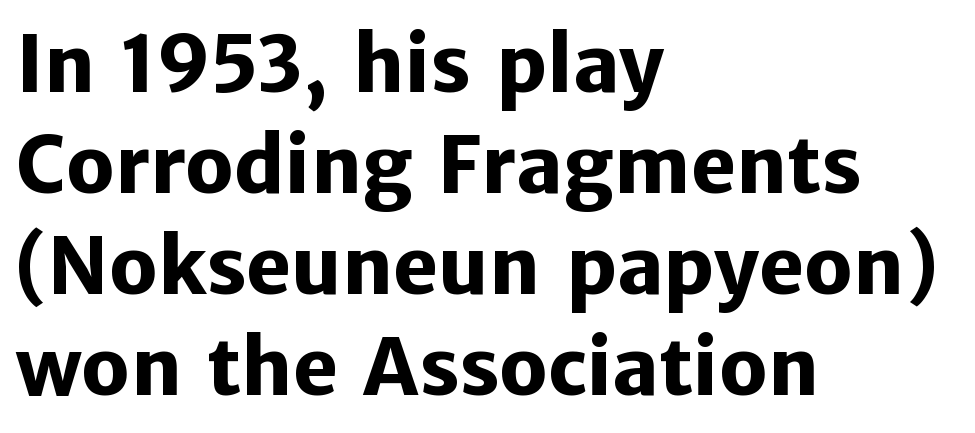
Leading matches the norm, producing a regular column. The letters advance in unequal steps, a hallmark of proportional type. Nothing unusual about the tracking: characters are spaced as the font intends. No word sits above an underline. The text block is weighted toward the left margin, trailing off unevenly rightward. Weight: bold.
